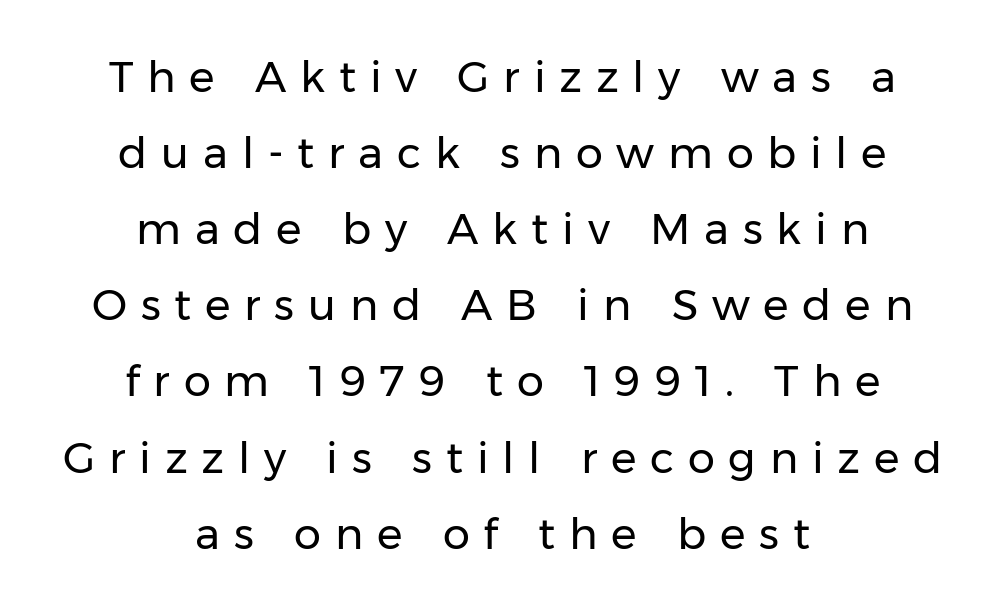
Each stroke keeps to a modest, everyday thickness or less. Posture: upright roman. Casual observation: everything's sitting right in the middle. Check under the words: just untouched page. The text was rendered using a sans face with plain stroke endings. The face used here is proportionally spaced, like ordinary book or web type.
